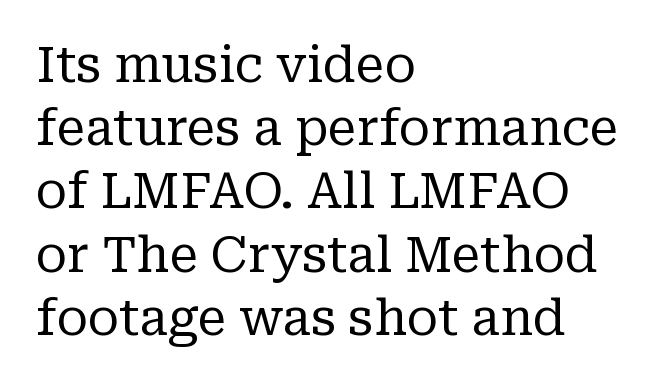
The image shows 49 px regular-weight serif type, upright; set left-aligned, normal line spacing (1.29x), normal letter spacing, not underlined; low stroke contrast and a medium x-height.
